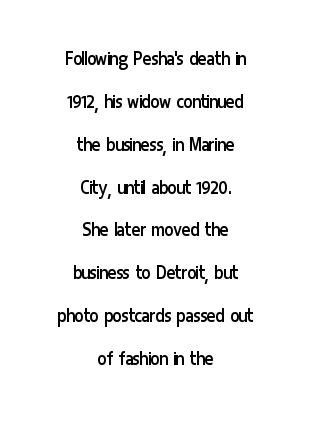
No italicization has been applied; the sample stays upright. Regarding leading, the lines here are spaced well apart. Nobody drew a line under any word here. Tracking here is standard; glyphs follow each other at the usual distance. The compositor balanced each line on the midline.
